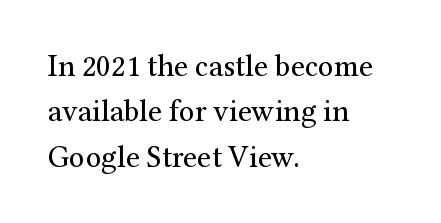
The image shows 31 px regular-weight serif type, upright; set left-aligned, normal line spacing (1.46x), normal letter spacing, not underlined; medium stroke contrast and a medium x-height.
